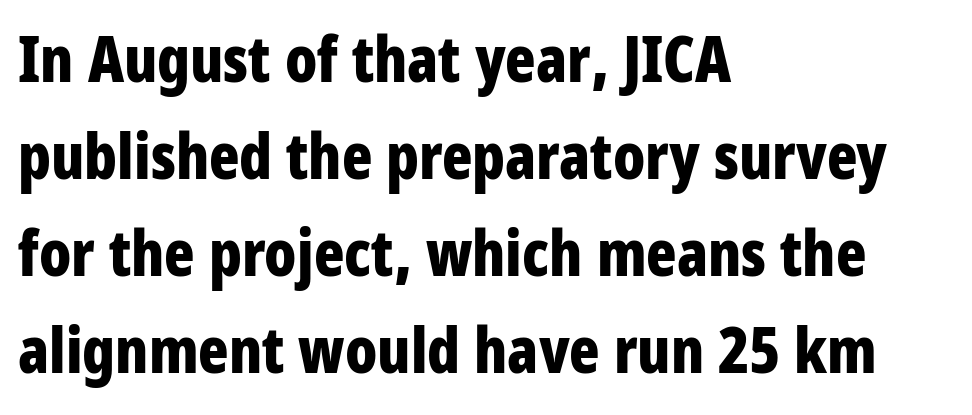
The specimen reads as upright at a glance. The lines are quadded left. Are there feet on the stems? There aren't — it's a sans. The space beneath each line is pristine and unruled. The face used here is proportionally spaced, like ordinary book or web type.
